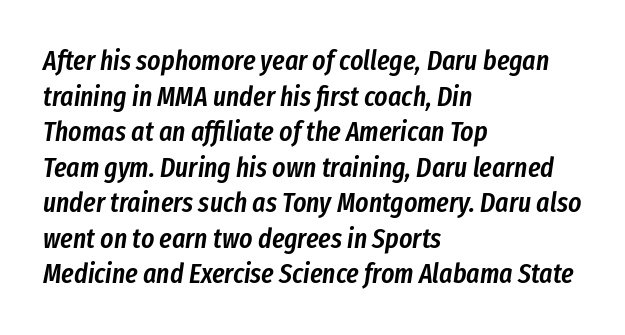
Firm but not heavy-handed strokes: this text is semibold. Each new line begins a customary step beneath the previous one. Look at the tracking — it's just the regular setting, nothing added. Rule under the text: the space is simply empty. Notice how the passage keeps a crisp vertical edge on the left only.
